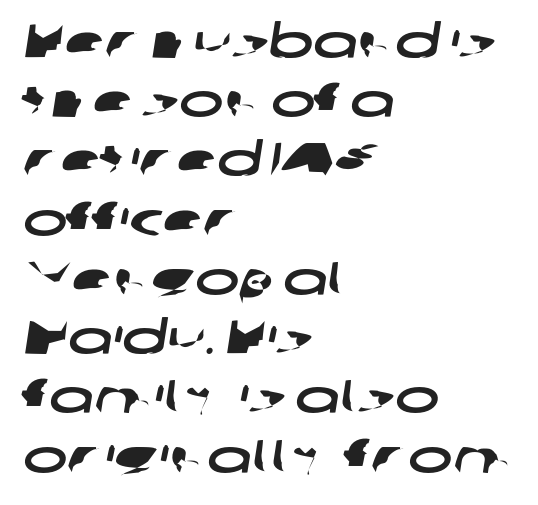
{"serif": "no", "width": "wide", "stroke_contrast": "low", "x_height": "medium", "monospaced": "no", "underline": "no", "align": "left", "line_spacing": "normal", "line_spacing_ratio": 1.26, "letter_spacing": "normal", "letter_spacing_em": 0.0, "glyph_px": 47}
